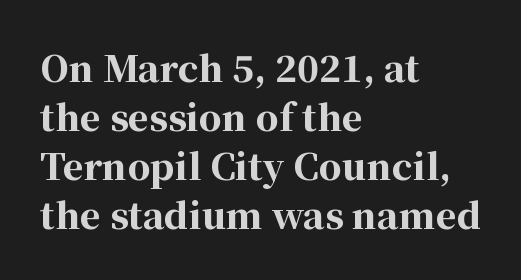
The rendering uses natural spacing where letterforms have individual widths. Letters rest on an invisible, unmarked baseline. A typesetter would mark this as roman, not italic. The line texture is even and compact thanks to regular tracking.
